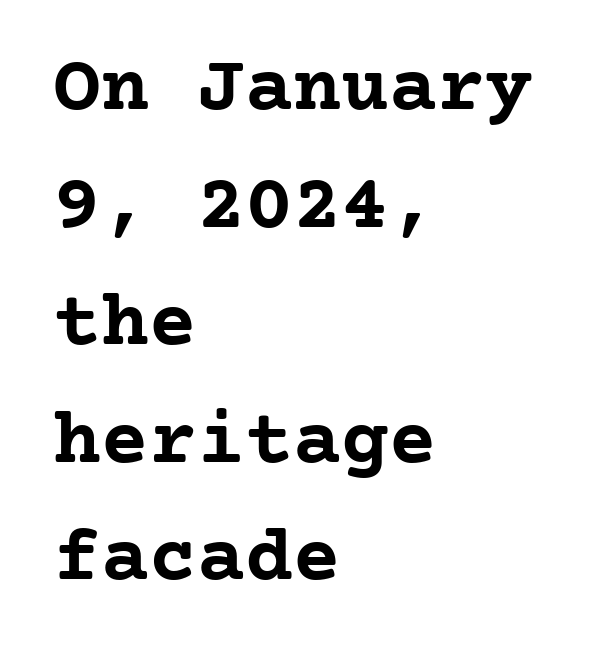
The image shows 80 px semibold serif type, upright, monospaced; set left-aligned, normal line spacing (1.47x), normal letter spacing, not underlined; low stroke contrast and a medium x-height.
